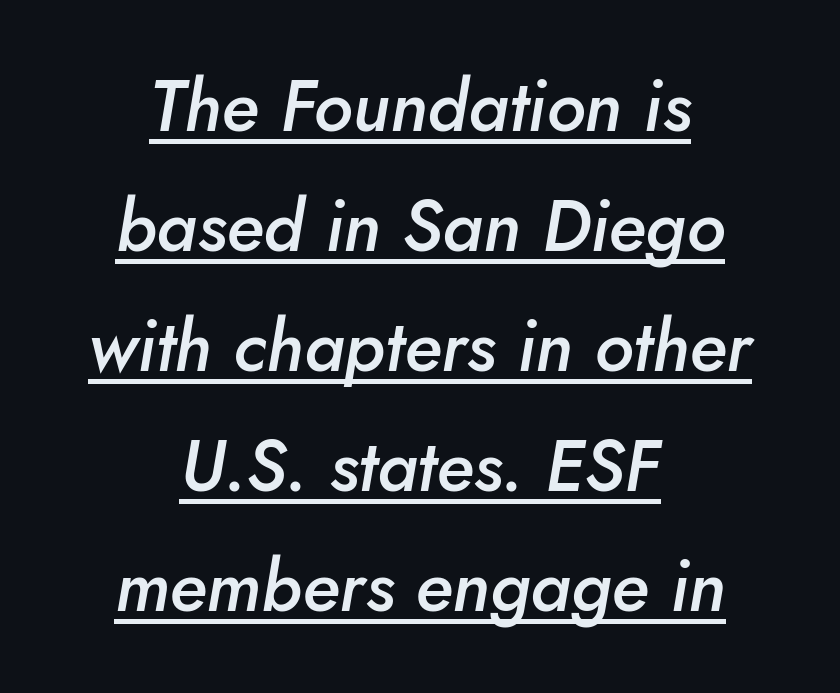
Underlining? Definitely there. The passage shown leans; its letterforms are oblique. A semibold gives these letters moderate extra thickness, short of bold. Spacing verdict: proportional, widths tailored to each character. This sample uses plain, unmodified letter spacing.
